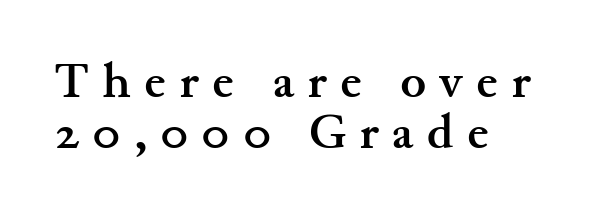
Q: Is the text bold? A: Yes.
Q: Is the text italic (slanted)? A: No, it is upright.
Q: Is the typeface a serif or a sans-serif typeface? A: Serif.
Q: Is the text underlined? A: No.
Q: How is the paragraph aligned? A: Left-aligned.
Q: Is the spacing between letters normal or unusually wide? A: Unusually wide.
Q: Is the spacing between lines tight, normal or loose? A: Tight.
Q: Width (condensed, normal, or wide)? A: Wide.
Q: Stroke contrast? A: Medium.
Q: x-height? A: Small.
Q: Monospaced? A: No.
